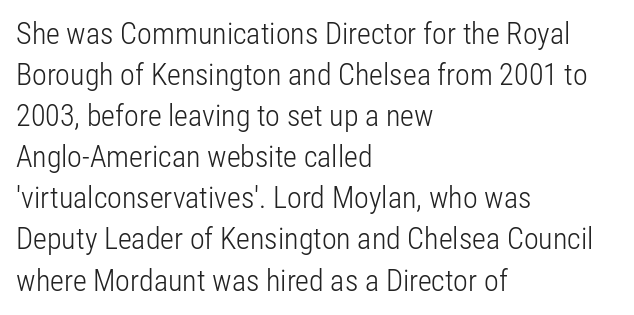
The image shows 30 px light, condensed sans-serif type, upright; set left-aligned, normal line spacing (1.37x), normal letter spacing, not underlined; low stroke contrast and a medium x-height.
